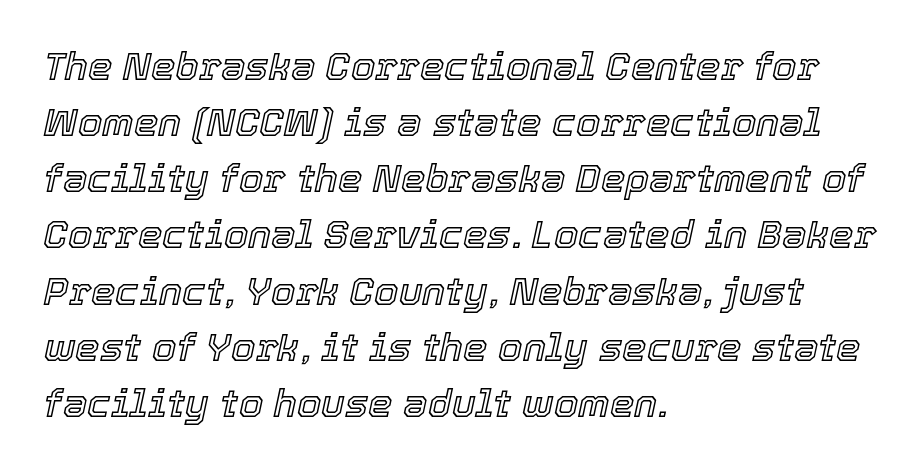
Q: Is the text italic (slanted)? A: Yes, it leans right by about 12 degrees.
Q: Is the text underlined? A: No.
Q: How is the paragraph aligned? A: Left-aligned.
Q: Is the spacing between letters normal or unusually wide? A: Normal.
Q: Is the spacing between lines tight, normal or loose? A: Normal.
Q: Width (condensed, normal, or wide)? A: Normal.
Q: x-height? A: Medium.
Q: Monospaced? A: No.
